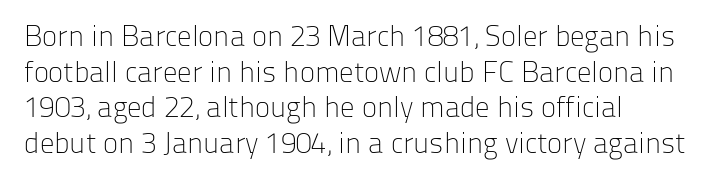
{"serif": "no", "italic": "no", "bold": "no", "weight": "light", "width": "normal", "stroke_contrast": "low", "x_height": "medium", "monospaced": "no", "underline": "no", "align": "left", "line_spacing_ratio": 1.23, "letter_spacing": "normal", "letter_spacing_em": 0.0, "glyph_px": 29}
